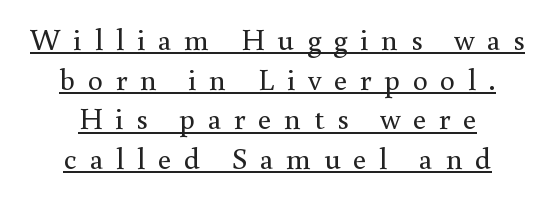
The image shows 30 px regular-weight serif type, upright; set centered, normal line spacing (1.32x), unusually wide letter spacing (+0.42 em), underlined; medium stroke contrast and a small x-height.
